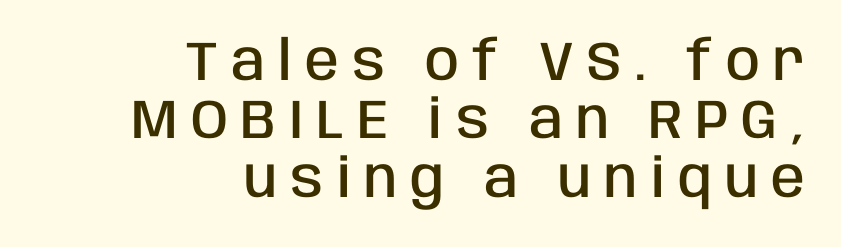
Q: Is the text bold? A: Semi-bold.
Q: Is the text italic (slanted)? A: No, it is upright.
Q: Is the typeface a serif or a sans-serif typeface? A: Sans-serif.
Q: Is the text underlined? A: No.
Q: How is the paragraph aligned? A: Right-aligned.
Q: Is the spacing between letters normal or unusually wide? A: Unusually wide.
Q: Is the spacing between lines tight, normal or loose? A: Tight.
Q: Width (condensed, normal, or wide)? A: Condensed.
Q: Stroke contrast? A: Low.
Q: x-height? A: Large.
Q: Monospaced? A: No.
